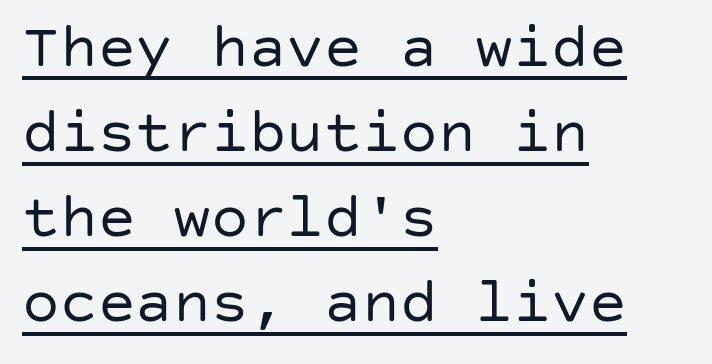
The image shows 63 px regular-weight sans-serif type, upright; set left-aligned, normal line spacing (1.35x), normal letter spacing, underlined; low stroke contrast and a large x-height.
